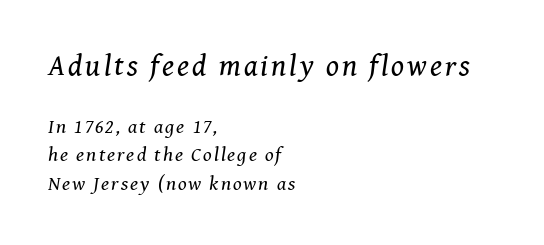
{"serif": "yes", "italic": "yes", "lean": "right", "slant_degrees": 8, "bold": "no", "weight": "regular", "width": "normal", "stroke_contrast": "medium", "x_height": "medium", "monospaced": "no", "underline": "no", "align": "left", "line_spacing": "normal", "line_spacing_ratio": 1.43, "larger_block": "first", "size_ratio": 1.5, "glyph_px": 30}
